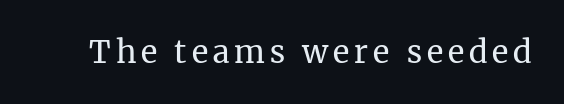
Is the type heavy? It reads as light-to-regular instead. When letters stand straight like this, we call the style roman or upright. Each row of text sits above clean, open space. A serif font was chosen for this passage.
